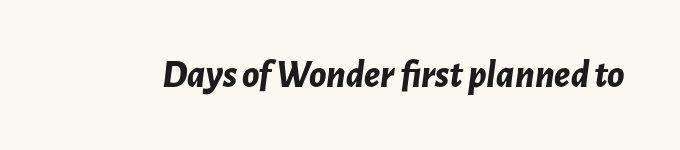
{"italic": "yes", "lean": "right", "slant_degrees": 7, "bold": "yes", "weight": "bold", "width": "normal", "stroke_contrast": "low", "x_height": "medium", "monospaced": "no", "underline": "no", "letter_spacing": "normal", "letter_spacing_em": 0.0, "glyph_px": 39}
